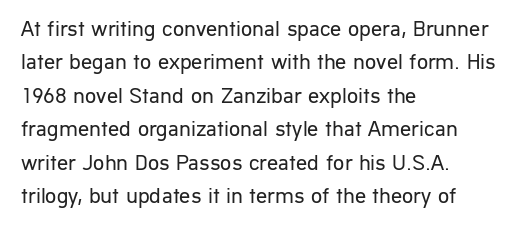
Q: Is the text bold? A: No.
Q: Is the text italic (slanted)? A: No, it is upright.
Q: Is the text underlined? A: No.
Q: How is the paragraph aligned? A: Left-aligned.
Q: Is the spacing between letters normal or unusually wide? A: Normal.
Q: Is the spacing between lines tight, normal or loose? A: Normal.
